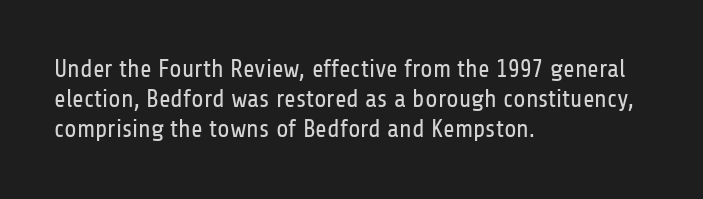
In terms of posture, this sample is upright. The rendering keeps characters at their native spacing. Caption: face not bold, strokes unweighted. The string is rendered with underlining switched off. Horizontal alignment here is leftward, the default for most running prose.
